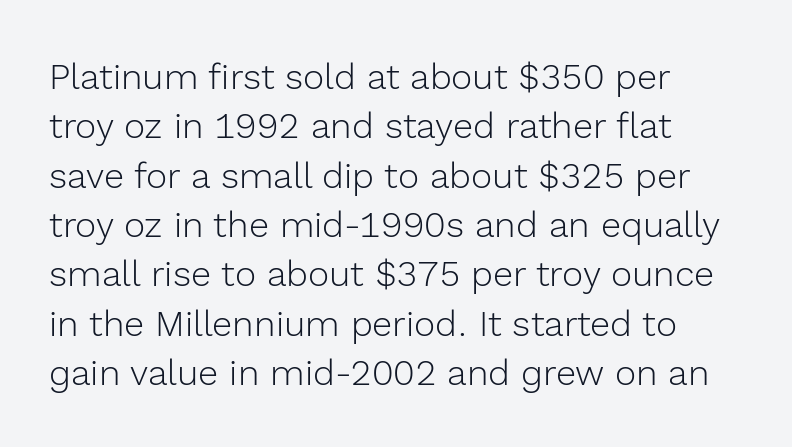
{"serif": "no", "italic": "no", "bold": "no", "weight": "light", "width": "normal", "x_height": "medium", "monospaced": "no", "underline": "no", "align": "left", "line_spacing": "normal", "line_spacing_ratio": 1.37, "letter_spacing": "normal", "letter_spacing_em": 0.0, "glyph_px": 36}
